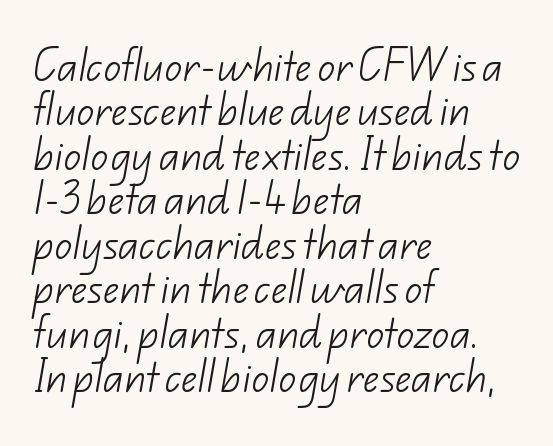
This is sans-serif lettering, the kind often seen on screens and signage. Letters rest on an invisible, unmarked baseline. Do the characters align in a grid? No, the font is proportional. The lines in this sample share a left origin and differ only in where they stop. Honestly, the row spacing looks completely unremarkable. Ink coverage per letter is moderate at most.
